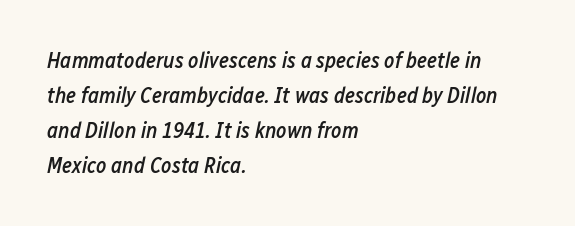
The image shows 22 px text type, italic (leaning right); set left-aligned, normal line spacing (1.59x), normal letter spacing, not underlined.
